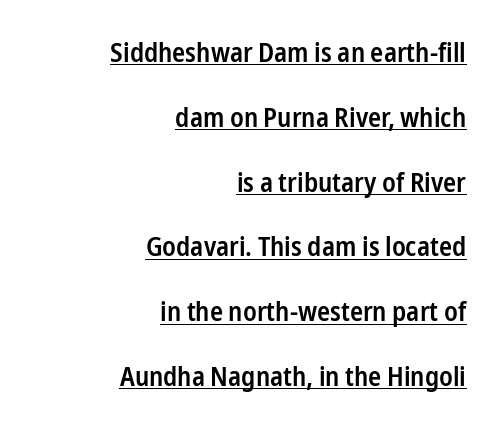
{"italic": "no", "bold": "semi", "underline": "yes", "align": "right", "line_spacing": "loose", "line_spacing_ratio": 2.4, "letter_spacing": "normal", "letter_spacing_em": 0.0, "glyph_px": 27}
